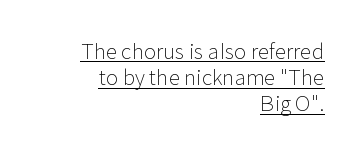
{"italic": "no", "bold": "no", "underline": "yes", "align": "right", "line_spacing_ratio": 1.24, "letter_spacing": "normal", "letter_spacing_em": 0.0, "glyph_px": 21}
